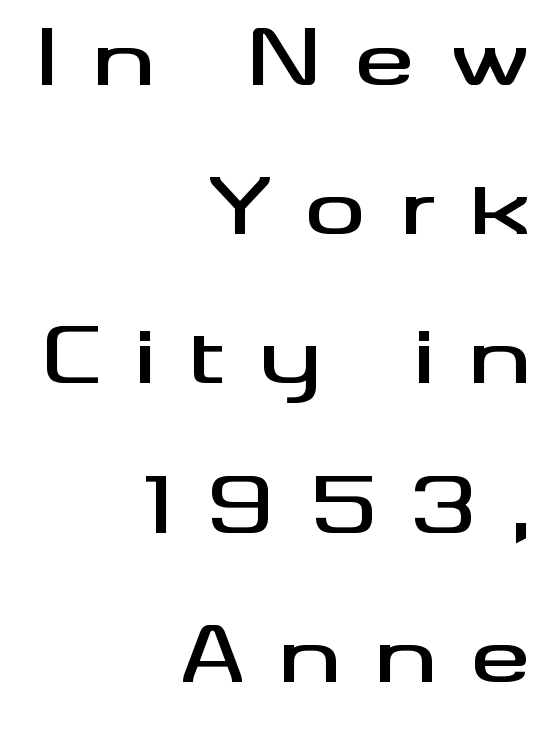
{"serif": "no", "italic": "no", "width": "wide", "stroke_contrast": "medium", "x_height": "small", "monospaced": "no", "underline": "no", "align": "right", "line_spacing": "loose", "line_spacing_ratio": 1.99, "letter_spacing": "wide", "letter_spacing_em": 0.45, "glyph_px": 75}
